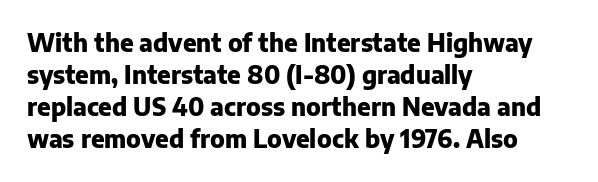
{"italic": "no", "bold": "yes", "underline": "no", "align": "left", "line_spacing": "normal", "line_spacing_ratio": 1.34, "letter_spacing": "normal", "letter_spacing_em": 0.0, "glyph_px": 24}
